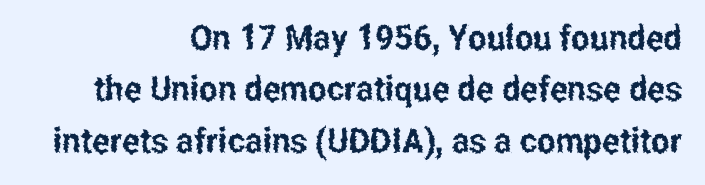
{"serif": "no", "italic": "no", "width": "condensed", "stroke_contrast": "low", "x_height": "medium", "monospaced": "no", "underline": "no", "align": "right", "line_spacing": "normal", "line_spacing_ratio": 1.47, "letter_spacing": "normal", "letter_spacing_em": 0.0, "glyph_px": 35}
